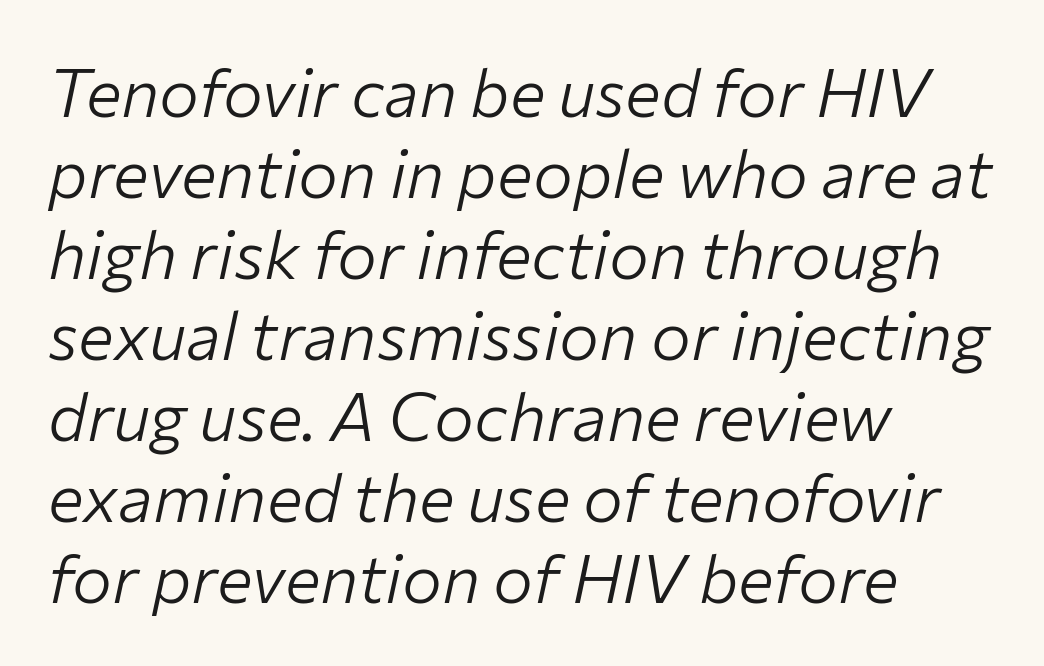
{"italic": "yes", "lean": "right", "slant_degrees": 12, "bold": "no", "weight": "light", "width": "normal", "stroke_contrast": "low", "x_height": "medium", "monospaced": "no", "underline": "no", "align": "left", "line_spacing_ratio": 1.21, "letter_spacing": "normal", "letter_spacing_em": 0.0, "glyph_px": 67}
